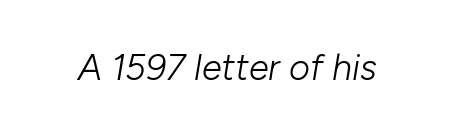
Beneath every word, the page is bare. The rendering uses natural spacing where letterforms have individual widths. Students, note that the glyphs here touch the page at normal intervals. Letters have the restrained weight of plain body copy at most.
